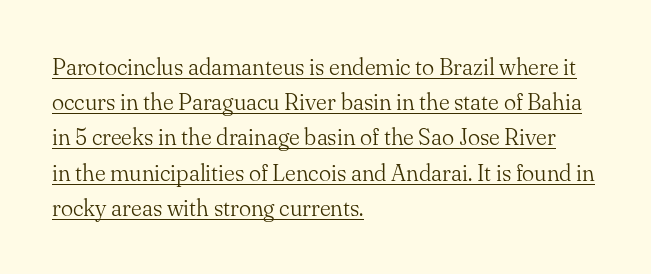
The image shows 23 px text type, upright; set left-aligned, normal line spacing (1.53x), normal letter spacing, underlined.
